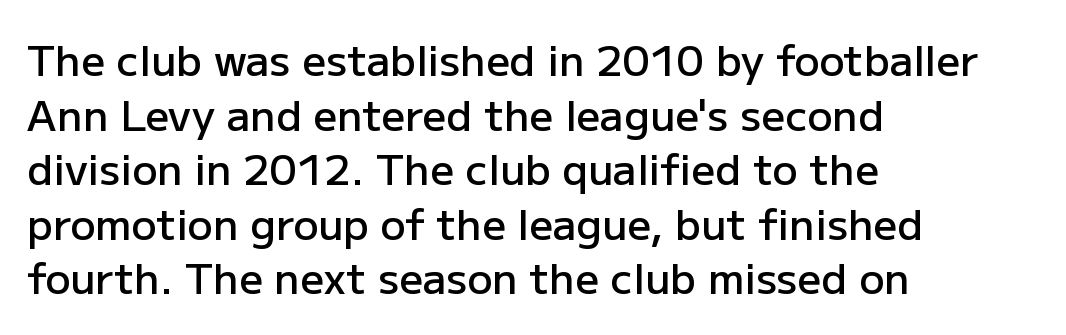
{"serif": "no", "italic": "no", "bold": "semi", "weight": "semibold", "width": "normal", "stroke_contrast": "low", "x_height": "medium", "monospaced": "no", "underline": "no", "align": "left", "line_spacing": "normal", "line_spacing_ratio": 1.3, "letter_spacing": "normal", "letter_spacing_em": 0.0, "glyph_px": 42}
